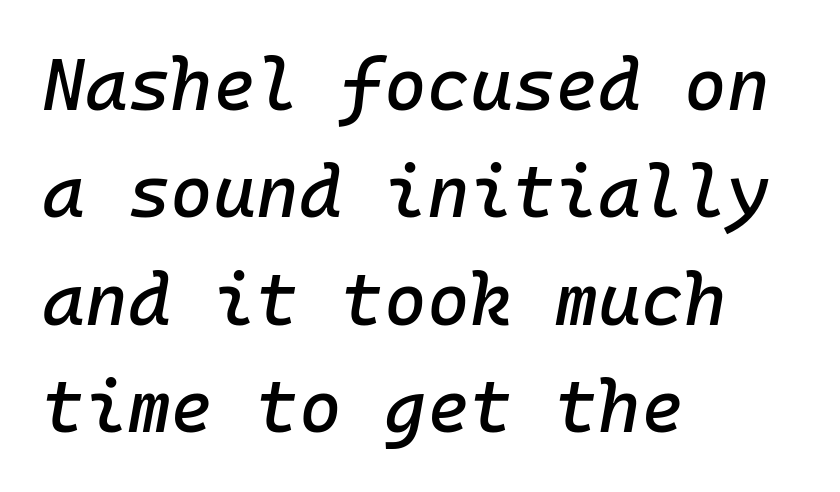
The image shows 73 px text type, italic (leaning right), monospaced; set left-aligned, normal line spacing (1.47x), normal letter spacing, not underlined; low stroke contrast and a medium x-height.
